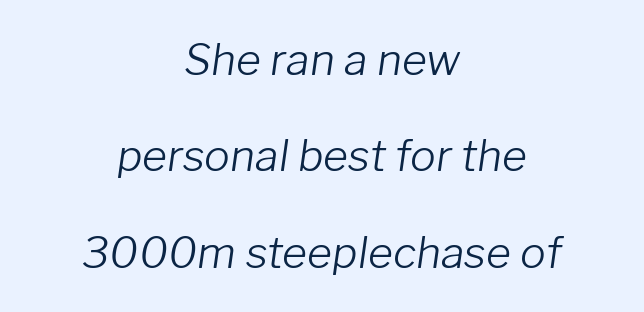
Notice how the stems are inclined rather than vertical — that's the hallmark of italics. The letters advance in unequal steps, a hallmark of proportional type. If you folded the block vertically in half, each line would mirror itself in length. The specimen omits any rule beneath the text block's lines. Compared with typical body copy, the letter spacing here is the same.
